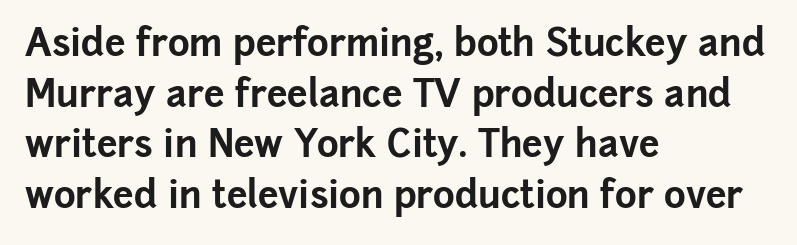
Q: Is the text bold? A: Yes.
Q: Is the text italic (slanted)? A: No, it is upright.
Q: Is the typeface a serif or a sans-serif typeface? A: Sans-serif.
Q: Is the text underlined? A: No.
Q: How is the paragraph aligned? A: Left-aligned.
Q: Is the spacing between letters normal or unusually wide? A: Normal.
Q: Is the spacing between lines tight, normal or loose? A: Normal.
Q: Width (condensed, normal, or wide)? A: Normal.
Q: Stroke contrast? A: Low.
Q: x-height? A: Medium.
Q: Monospaced? A: No.
